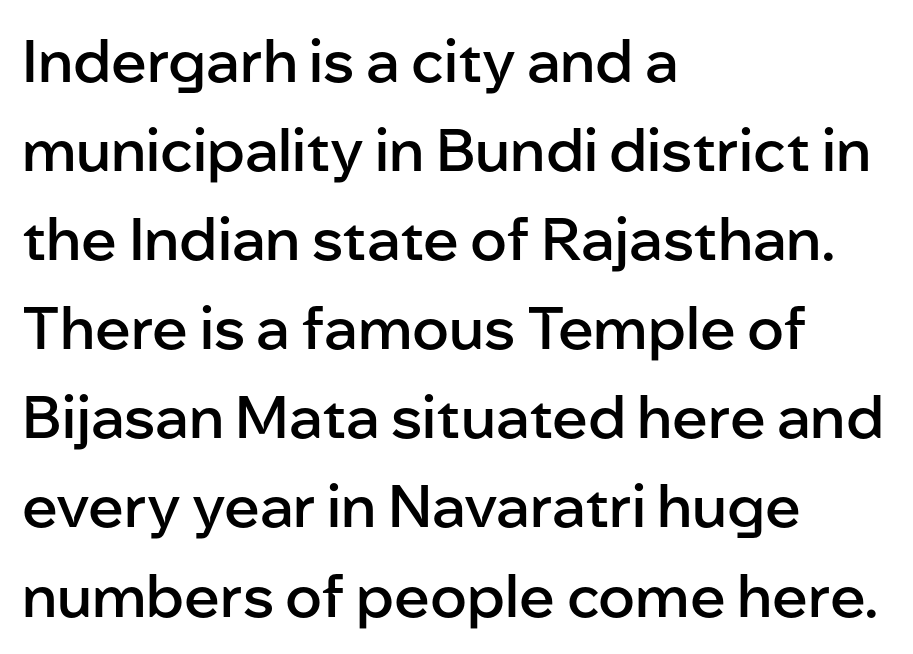
Q: Is the text bold? A: Semi-bold.
Q: Is the text italic (slanted)? A: No, it is upright.
Q: Is the typeface a serif or a sans-serif typeface? A: Sans-serif.
Q: Is the text underlined? A: No.
Q: How is the paragraph aligned? A: Left-aligned.
Q: Is the spacing between letters normal or unusually wide? A: Normal.
Q: Is the spacing between lines tight, normal or loose? A: Normal.
Q: Width (condensed, normal, or wide)? A: Normal.
Q: Stroke contrast? A: Low.
Q: x-height? A: Medium.
Q: Monospaced? A: No.
